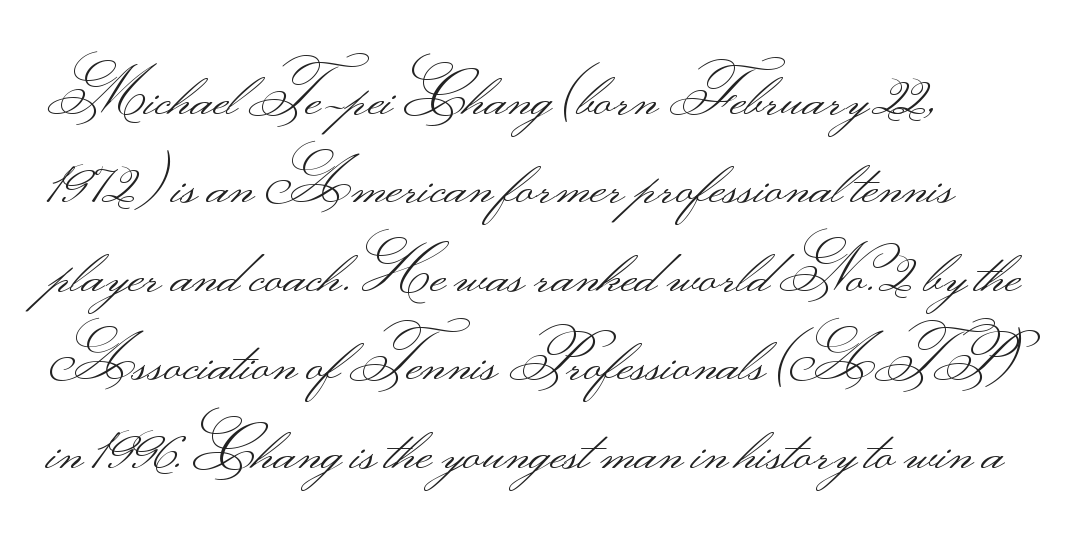
Unmarked baselines from the first word to the last. The face used here is proportionally spaced, like ordinary book or web type. How are the letters spaced? Ordinarily, with no added tracking. This rendering employs a face without finishing strokes, i.e., a sans-serif. The space between consecutive lines is moderate.
